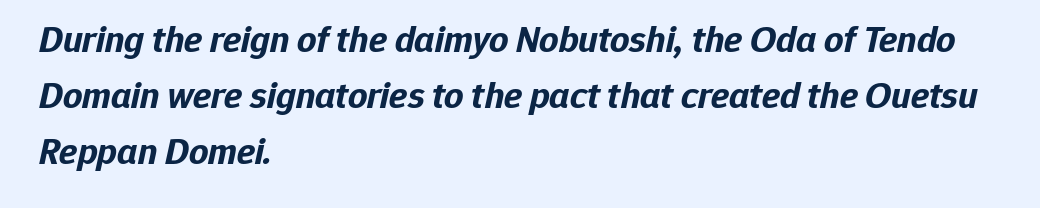
The image shows 38 px bold type, italic (leaning right); set left-aligned, normal line spacing (1.48x), normal letter spacing, not underlined; low stroke contrast and a medium x-height.
